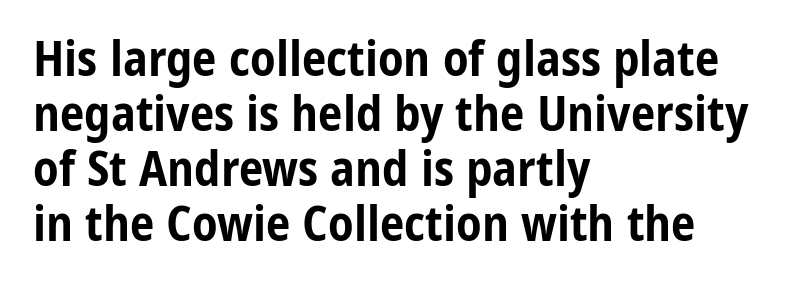
Proportional: the letters do not fall into vertical columns. The passage shown is not underscored anywhere. In terms of weight, the rendering is a true, heavy bold. Observe the ordinary spacing: letters are neighbours, not strangers. You could barely slide anything between these rows. Style check: upright.
